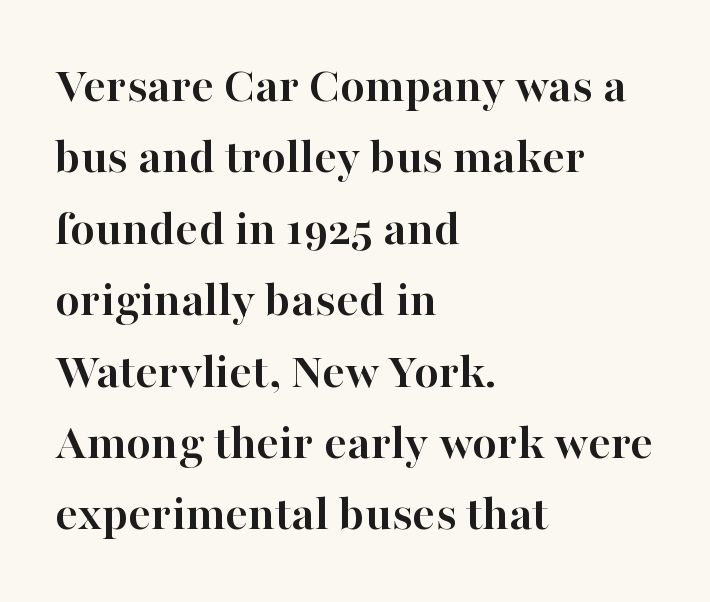
Q: Is the text bold? A: Yes.
Q: Is the text italic (slanted)? A: No, it is upright.
Q: Is the typeface a serif or a sans-serif typeface? A: Serif.
Q: Is the text underlined? A: No.
Q: How is the paragraph aligned? A: Left-aligned.
Q: Is the spacing between letters normal or unusually wide? A: Normal.
Q: Is the spacing between lines tight, normal or loose? A: Normal.
Q: Width (condensed, normal, or wide)? A: Normal.
Q: Stroke contrast? A: High.
Q: x-height? A: Medium.
Q: Monospaced? A: No.
